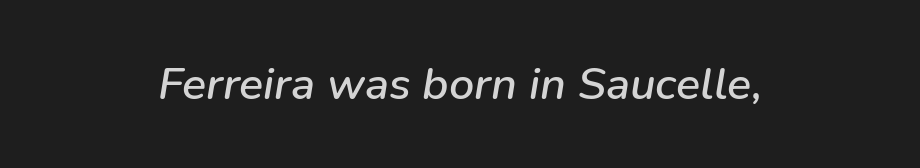
The image shows 45 px text type, italic (leaning right); set centered, normal letter spacing, not underlined; low stroke contrast and a medium x-height.
